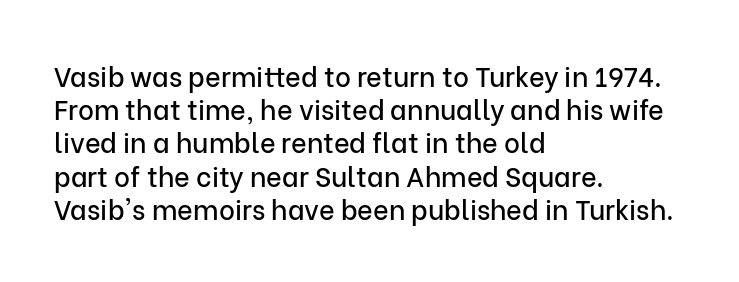
Q: Is the text italic (slanted)? A: No, it is upright.
Q: Is the text underlined? A: No.
Q: How is the paragraph aligned? A: Left-aligned.
Q: Is the spacing between letters normal or unusually wide? A: Normal.
